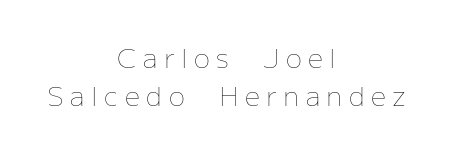
Q: Is the text bold? A: No.
Q: Is the text italic (slanted)? A: No, it is upright.
Q: Is the text underlined? A: No.
Q: How is the paragraph aligned? A: Centered.
Q: Is the spacing between letters normal or unusually wide? A: Unusually wide.
Q: Is the spacing between lines tight, normal or loose? A: Normal.
